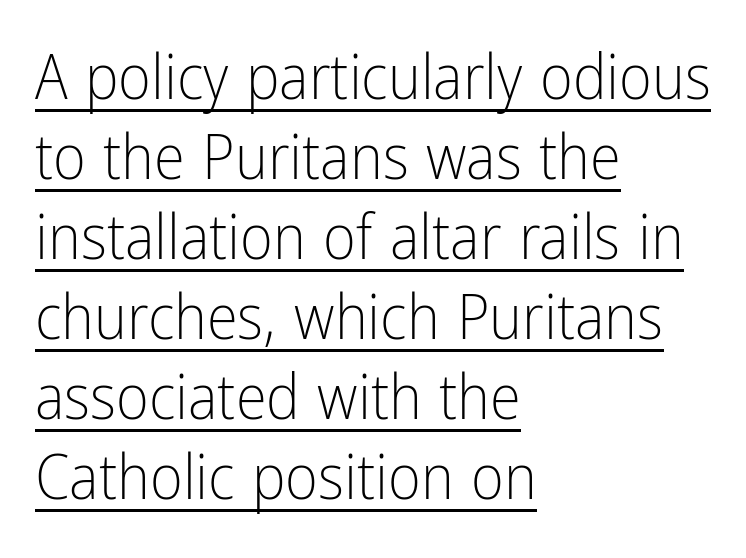
{"serif": "no", "italic": "no", "bold": "no", "weight": "light", "width": "condensed", "stroke_contrast": "low", "x_height": "medium", "monospaced": "no", "underline": "yes", "align": "left", "line_spacing": "normal", "line_spacing_ratio": 1.27, "letter_spacing": "normal", "letter_spacing_em": 0.0, "glyph_px": 63}
